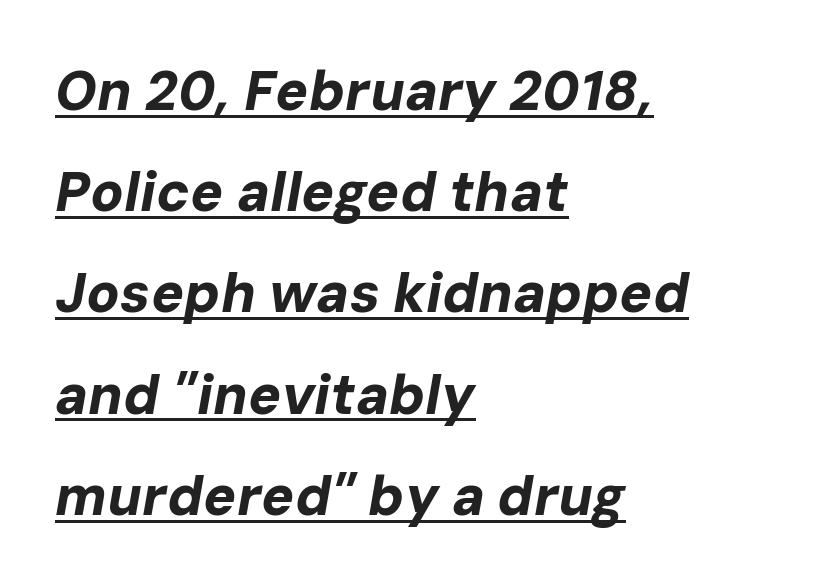
The image shows 55 px bold type, italic (leaning right); set left-aligned, line spacing 1.84x, normal letter spacing, underlined; low stroke contrast and a medium x-height.
